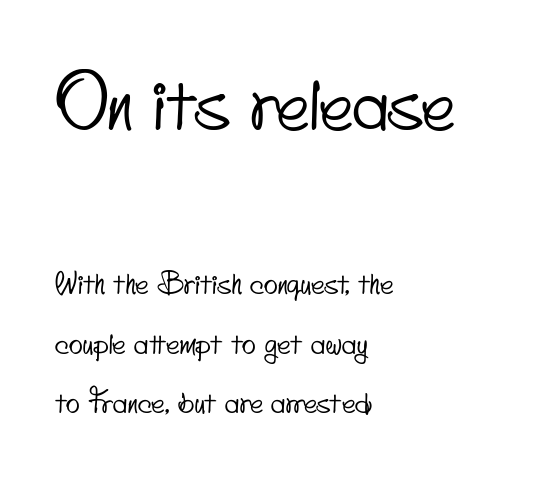
{"serif": "no", "width": "condensed", "stroke_contrast": "low", "x_height": "small", "monospaced": "no", "underline": "no", "align": "left", "line_spacing": "loose", "line_spacing_ratio": 2.06, "letter_spacing": "normal", "letter_spacing_em": 0.0, "larger_block": "first", "size_ratio": 2.52, "glyph_px": 73}
